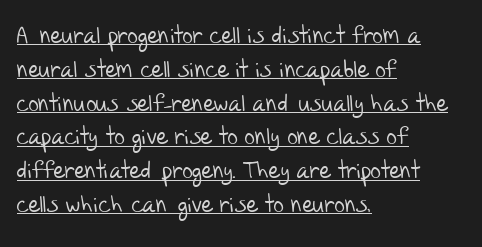
{"bold": "no", "underline": "yes", "align": "left", "line_spacing": "normal", "line_spacing_ratio": 1.47, "letter_spacing": "normal", "letter_spacing_em": 0.0, "glyph_px": 23}
